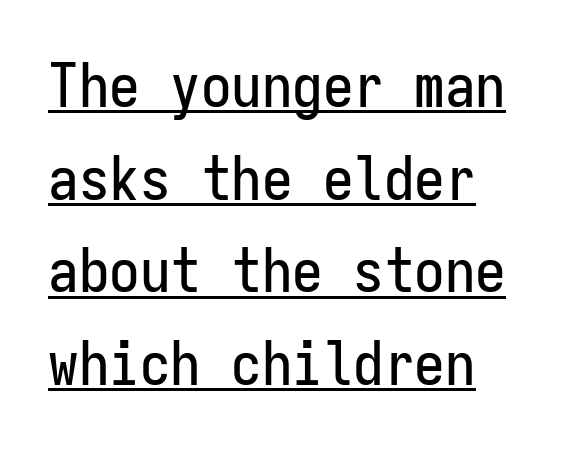
{"serif": "no", "italic": "no", "width": "condensed", "stroke_contrast": "low", "x_height": "medium", "monospaced": "yes", "underline": "yes", "align": "left", "line_spacing": "normal", "line_spacing_ratio": 1.52, "letter_spacing": "normal", "letter_spacing_em": 0.0, "glyph_px": 61}
